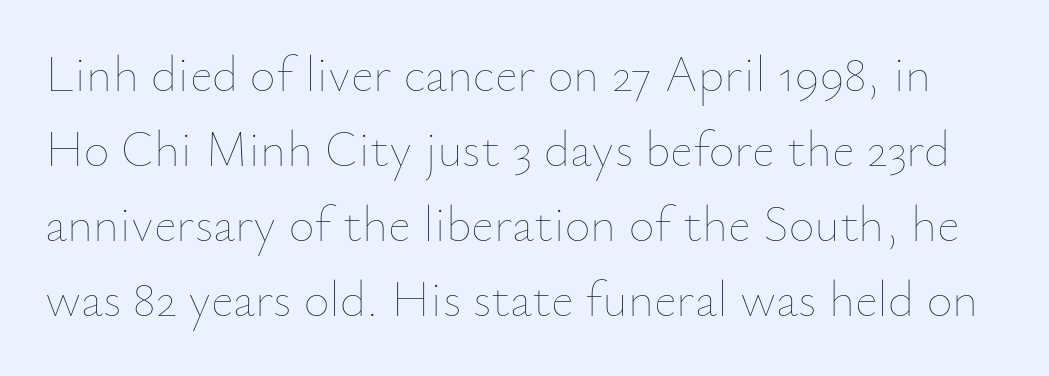
Q: Is the text bold? A: No.
Q: Is the text italic (slanted)? A: No, it is upright.
Q: Is the text underlined? A: No.
Q: Is the spacing between letters normal or unusually wide? A: Normal.
Q: Is the spacing between lines tight, normal or loose? A: Normal.
Q: Width (condensed, normal, or wide)? A: Normal.
Q: Stroke contrast? A: Low.
Q: x-height? A: Small.
Q: Monospaced? A: No.
